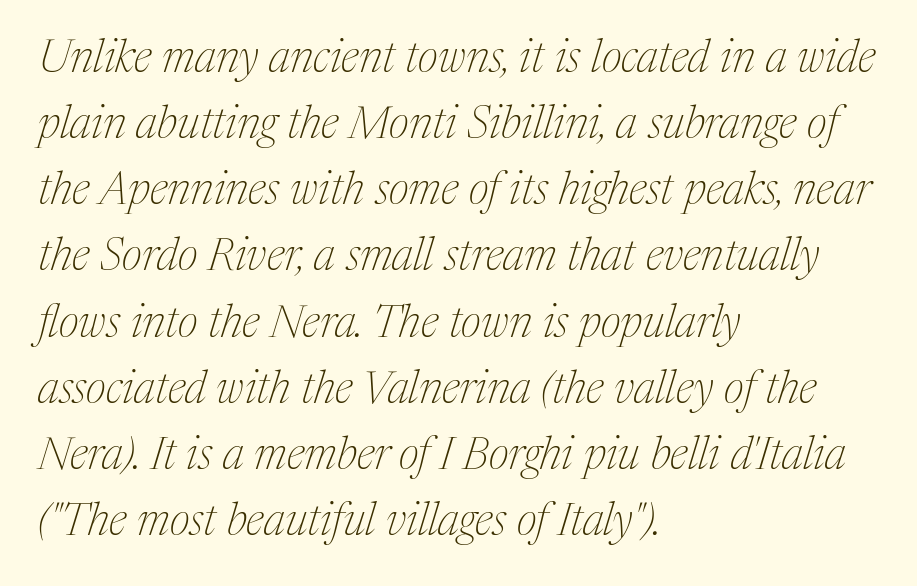
Note: serifs present on the glyphs. You could not count columns in this text — the font is proportionally spaced. Only glyphs here, with clear space below each row. The face used here is rendered with its standard letterfit. Casual observation: everything's shoved over to the left.
